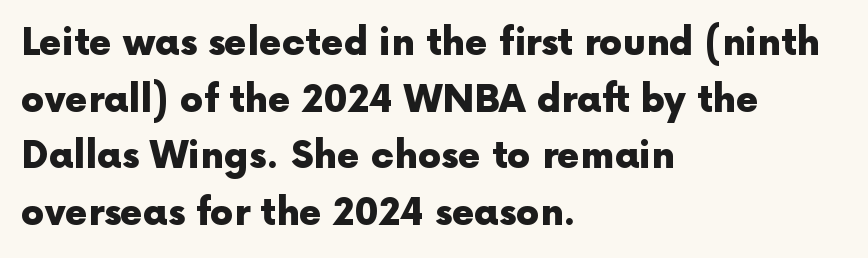
{"serif": "no", "italic": "no", "bold": "yes", "weight": "heavy", "width": "normal", "x_height": "medium", "monospaced": "no", "underline": "no", "align": "left", "line_spacing": "normal", "line_spacing_ratio": 1.53, "letter_spacing": "normal", "letter_spacing_em": 0.0, "glyph_px": 37}
